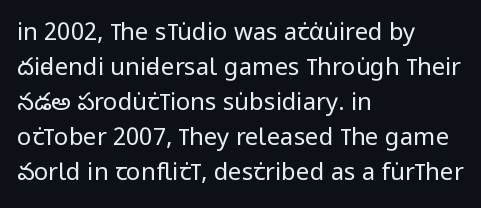
Q: Is the text bold? A: No.
Q: Is the text italic (slanted)? A: No, it is upright.
Q: Is the text underlined? A: No.
Q: How is the paragraph aligned? A: Left-aligned.
Q: Is the spacing between letters normal or unusually wide? A: Normal.
Q: Is the spacing between lines tight, normal or loose? A: Normal.
